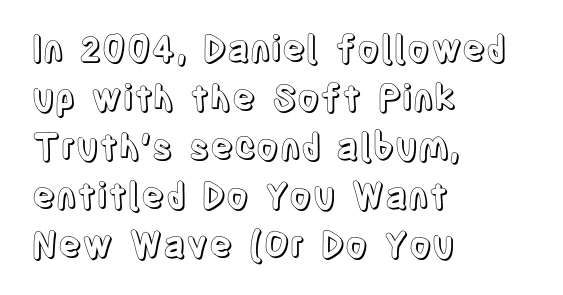
The image shows 35 px condensed type, upright; set left-aligned, normal line spacing (1.4x), normal letter spacing, not underlined; a large x-height.
